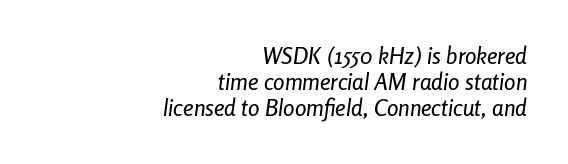
Q: Is the text italic (slanted)? A: Yes, it leans right by about 8 degrees.
Q: Is the text underlined? A: No.
Q: How is the paragraph aligned? A: Right-aligned.
Q: Is the spacing between letters normal or unusually wide? A: Normal.
Q: Is the spacing between lines tight, normal or loose? A: Tight.
